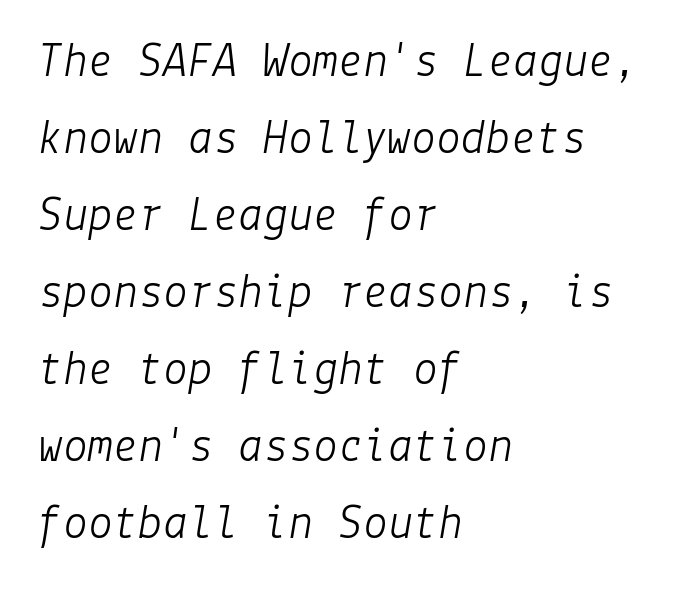
The image shows 50 px light type, italic (leaning right); set left-aligned, normal line spacing (1.54x), normal letter spacing, not underlined; low stroke contrast and a medium x-height.
